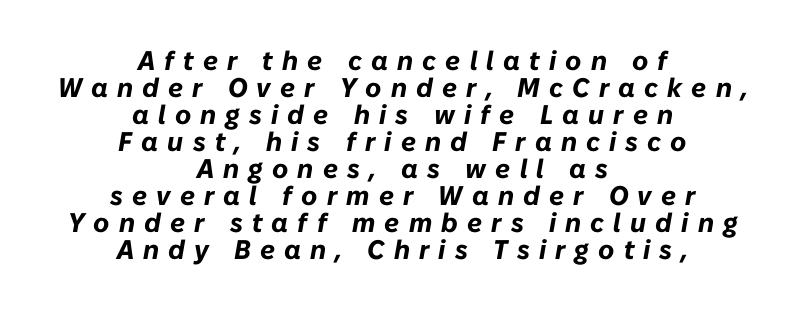
The image shows 27 px bold type, italic (leaning right); set centered, tight line spacing (1.0x), unusually wide letter spacing (+0.34 em), not underlined.
